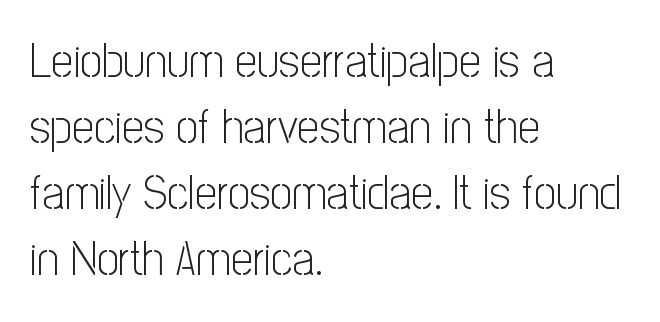
Notice how descenders clear the ascenders below comfortably — that's standard leading. Each row of text sits above clean, open space. The face used here is rendered with its standard letterfit. Rendered with straight, roman letterforms. Horizontal alignment here is leftward, the default for most running prose.
